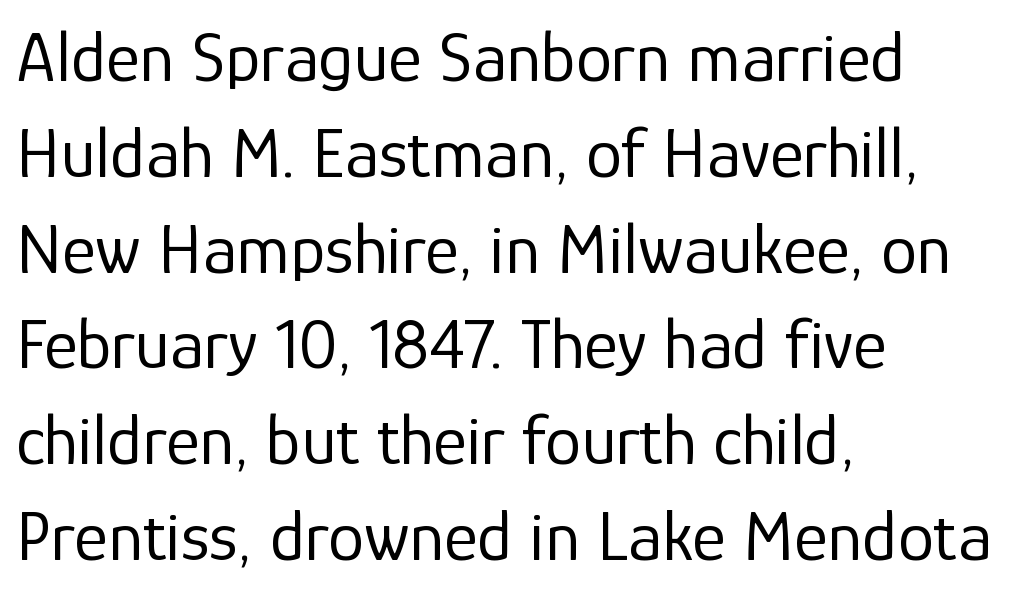
The image shows 72 px regular-weight sans-serif type, upright; set left-aligned, normal line spacing (1.33x), normal letter spacing, not underlined; low stroke contrast and a medium x-height.
